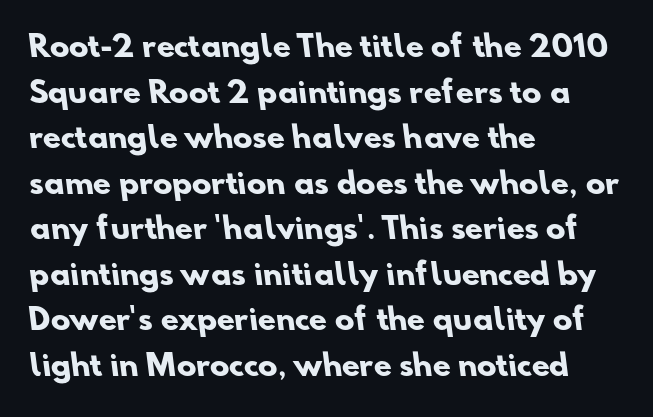
Q: Is the text bold? A: Yes.
Q: Is the typeface a serif or a sans-serif typeface? A: Sans-serif.
Q: Is the text underlined? A: No.
Q: How is the paragraph aligned? A: Left-aligned.
Q: Is the spacing between letters normal or unusually wide? A: Normal.
Q: Is the spacing between lines tight, normal or loose? A: Normal.
Q: Width (condensed, normal, or wide)? A: Normal.
Q: Stroke contrast? A: Low.
Q: x-height? A: Small.
Q: Monospaced? A: No.
